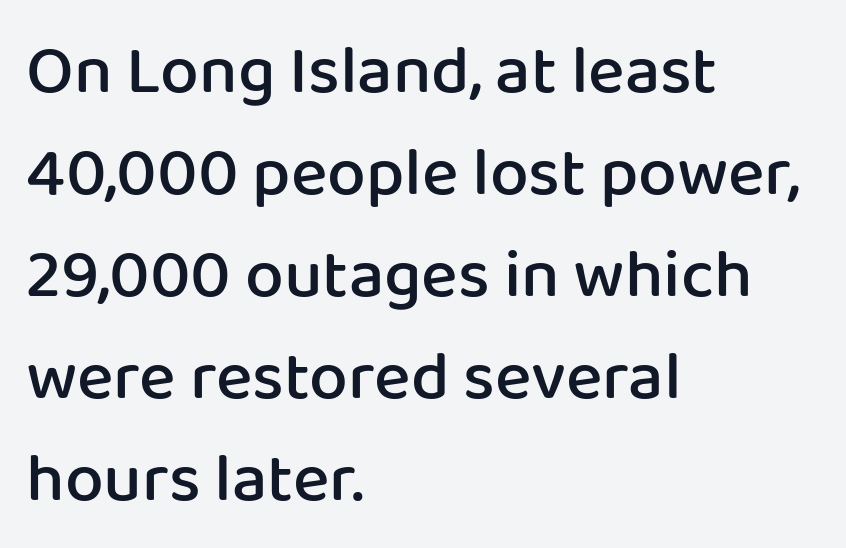
Q: Is the text bold? A: Semi-bold.
Q: Is the text italic (slanted)? A: No, it is upright.
Q: Is the typeface a serif or a sans-serif typeface? A: Sans-serif.
Q: Is the text underlined? A: No.
Q: How is the paragraph aligned? A: Left-aligned.
Q: Is the spacing between letters normal or unusually wide? A: Normal.
Q: Is the spacing between lines tight, normal or loose? A: Normal.
Q: Width (condensed, normal, or wide)? A: Normal.
Q: Stroke contrast? A: Low.
Q: x-height? A: Medium.
Q: Monospaced? A: No.
